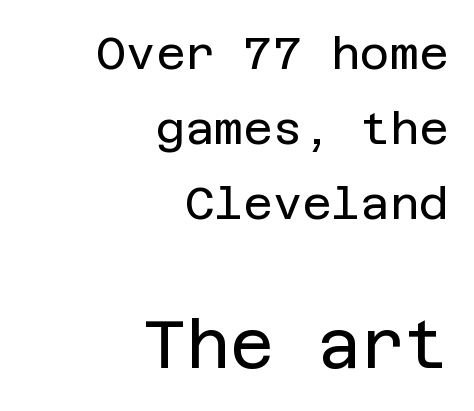
Is the stroke heavy? The answer is a plain regular-or-lighter. The rendering enlarges the type as you move from the upper chunk to the lower. The font's upright variant was chosen for this text. Does the copy run flush right? Yes — the right margin is perfectly even. The rendering keeps characters at their native spacing. Descenders hang freely into open space.
